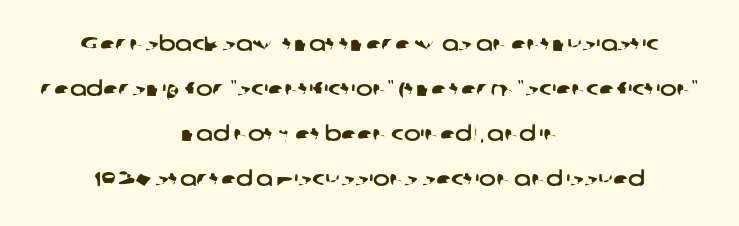
{"underline": "no", "align": "center", "line_spacing": "loose", "line_spacing_ratio": 2.25, "letter_spacing": "normal", "letter_spacing_em": 0.0, "glyph_px": 20}
